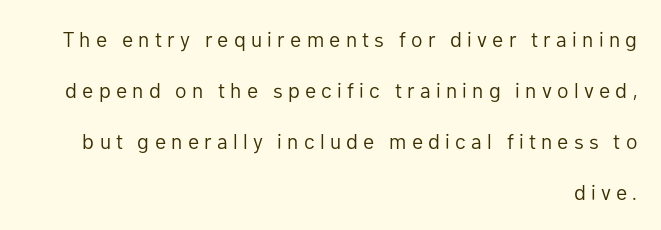
The image shows 21 px text type, upright; set right-aligned, loose line spacing (2.43x), unusually wide letter spacing (+0.25 em), not underlined.
